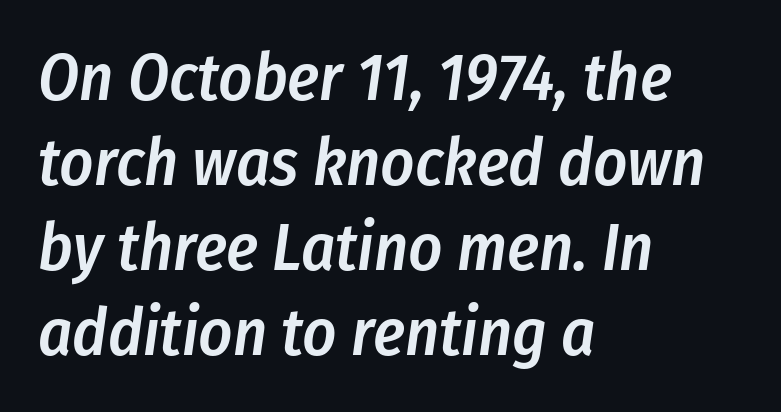
The image shows 66 px semibold, condensed type, italic (leaning right); set left-aligned, normal line spacing (1.29x), normal letter spacing, not underlined; low stroke contrast and a medium x-height.
